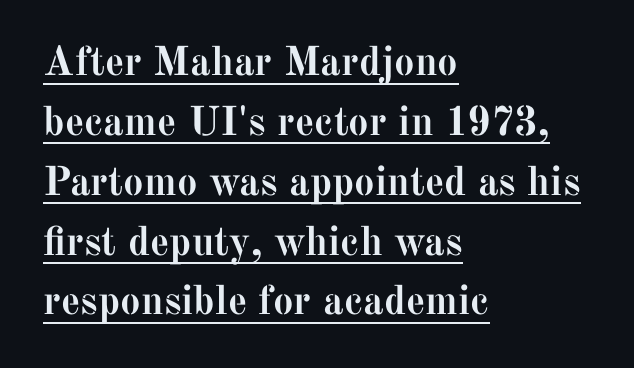
Leftover space on each line is placed entirely after the last word. The typography opts for an upright posture over an oblique one. The typesetter has applied underlining to the passage shown. Spacing between characters is what you'd get straight out of the box. A typesetter would call this leading conventional body-copy spacing. These lines are rendered in a variable-pitch font.
